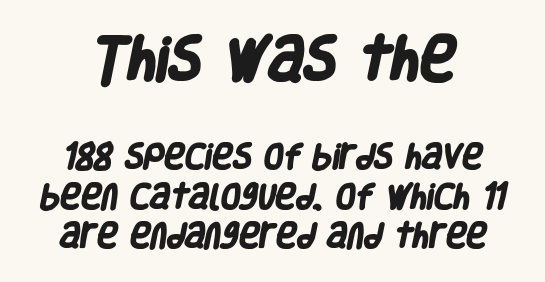
{"serif": "no", "bold": "yes", "weight": "heavy", "width": "condensed", "stroke_contrast": "low", "x_height": "large", "monospaced": "no", "underline": "no", "line_spacing": "normal", "line_spacing_ratio": 1.42, "letter_spacing": "normal", "letter_spacing_em": 0.0, "larger_block": "first", "size_ratio": 1.75, "glyph_px": 49}
